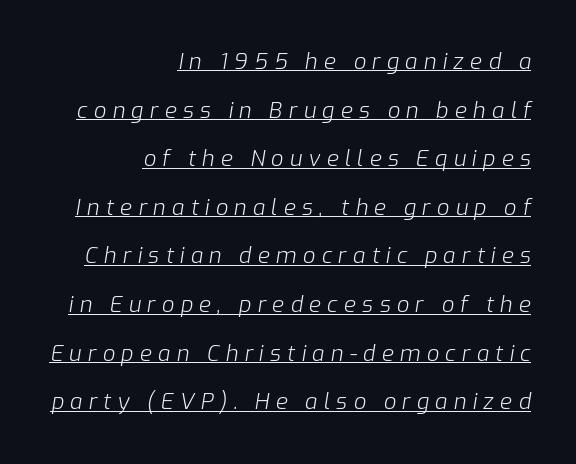
The image shows 22 px text type, italic (leaning right); set right-aligned, loose line spacing (2.21x), unusually wide letter spacing (+0.28 em), underlined.
